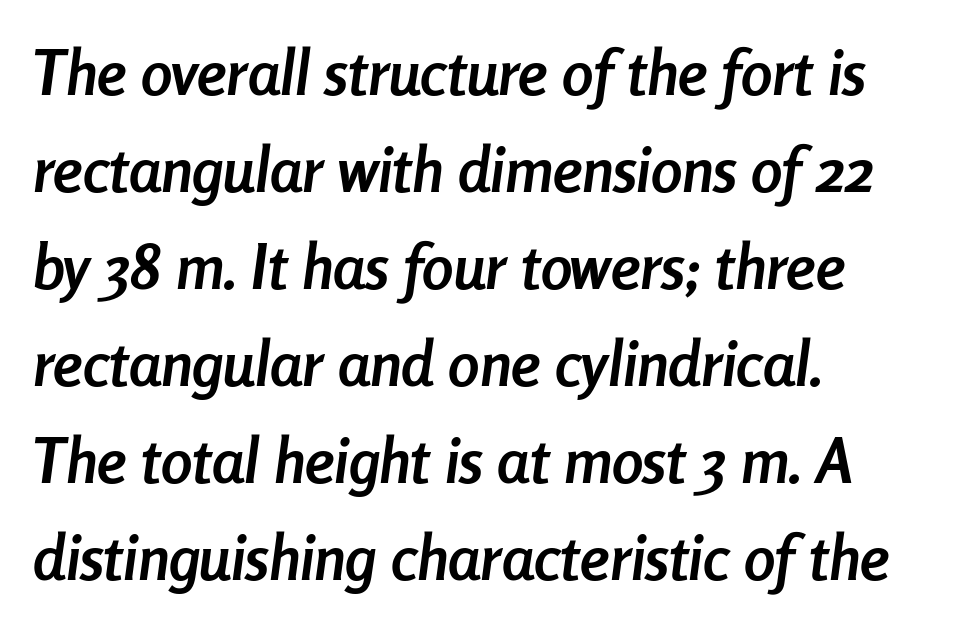
Q: Is the text bold? A: Yes.
Q: Is the text italic (slanted)? A: Yes, it leans right by about 8 degrees.
Q: Is the text underlined? A: No.
Q: How is the paragraph aligned? A: Left-aligned.
Q: Is the spacing between letters normal or unusually wide? A: Normal.
Q: Is the spacing between lines tight, normal or loose? A: Normal.
Q: Width (condensed, normal, or wide)? A: Condensed.
Q: Stroke contrast? A: Low.
Q: x-height? A: Medium.
Q: Monospaced? A: No.
